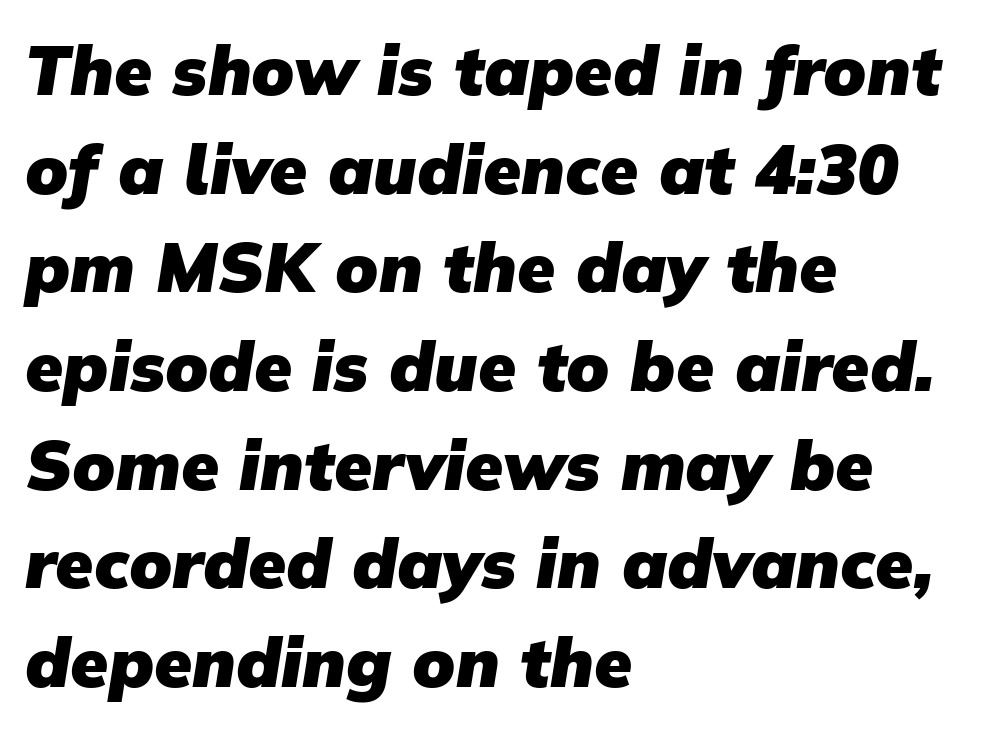
{"serif": "no", "bold": "yes", "weight": "heavy", "width": "normal", "stroke_contrast": "low", "x_height": "medium", "monospaced": "no", "underline": "no", "align": "left", "line_spacing": "normal", "line_spacing_ratio": 1.43, "letter_spacing": "normal", "letter_spacing_em": 0.0, "glyph_px": 69}
